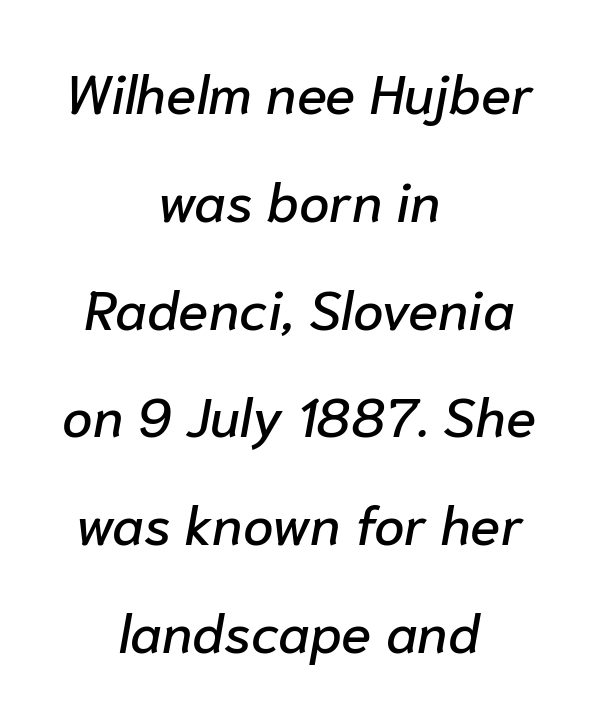
{"italic": "yes", "lean": "right", "slant_degrees": 10, "width": "normal", "stroke_contrast": "low", "x_height": "medium", "monospaced": "no", "underline": "no", "align": "center", "line_spacing": "loose", "line_spacing_ratio": 1.96, "letter_spacing": "normal", "letter_spacing_em": 0.0, "glyph_px": 55}
